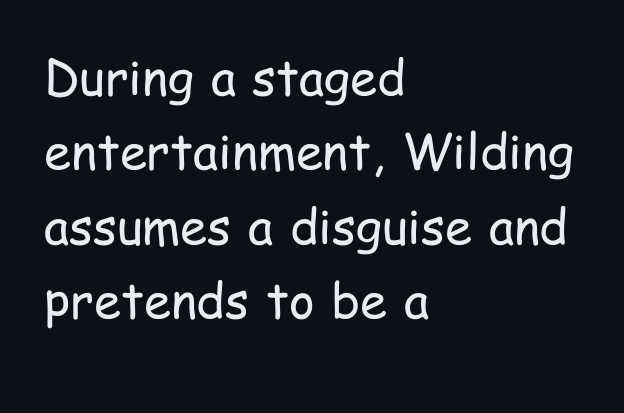
The image shows 49 px regular-weight, condensed sans-serif type, upright; set left-aligned, normal line spacing (1.52x), normal letter spacing, not underlined; low stroke contrast and a medium x-height.
